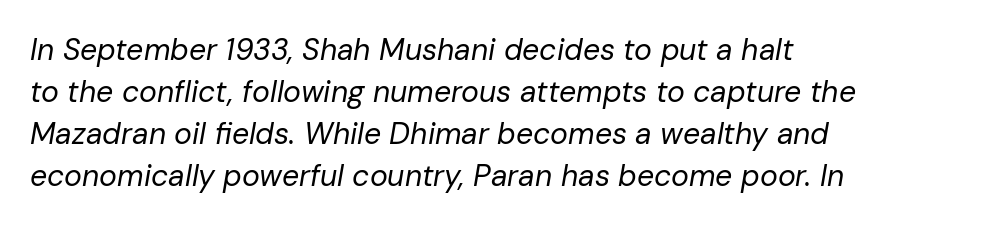
Q: Is the text bold? A: No.
Q: Is the text italic (slanted)? A: Yes, it leans right by about 10 degrees.
Q: Is the text underlined? A: No.
Q: How is the paragraph aligned? A: Left-aligned.
Q: Is the spacing between letters normal or unusually wide? A: Normal.
Q: Is the spacing between lines tight, normal or loose? A: Normal.
Q: Width (condensed, normal, or wide)? A: Normal.
Q: Stroke contrast? A: Low.
Q: x-height? A: Medium.
Q: Monospaced? A: No.
